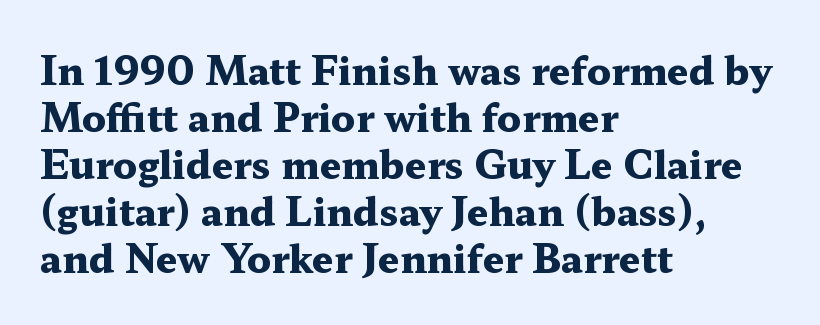
Q: Is the text bold? A: Yes.
Q: Is the text italic (slanted)? A: No, it is upright.
Q: Is the typeface a serif or a sans-serif typeface? A: Serif.
Q: Is the text underlined? A: No.
Q: How is the paragraph aligned? A: Left-aligned.
Q: Is the spacing between letters normal or unusually wide? A: Normal.
Q: Width (condensed, normal, or wide)? A: Wide.
Q: Stroke contrast? A: Medium.
Q: x-height? A: Medium.
Q: Monospaced? A: No.
